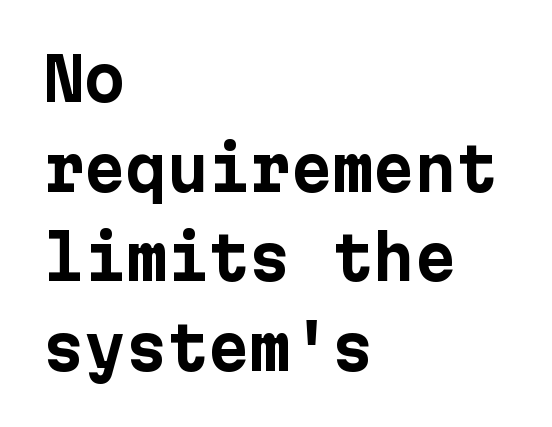
{"serif": "no", "italic": "no", "bold": "yes", "weight": "bold", "width": "normal", "stroke_contrast": "low", "x_height": "medium", "underline": "no", "align": "left", "line_spacing": "normal", "line_spacing_ratio": 1.52, "letter_spacing": "normal", "letter_spacing_em": 0.0, "glyph_px": 59}
